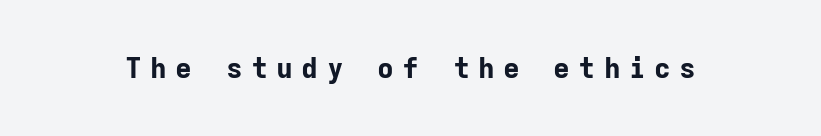
The image shows 28 px bold sans-serif type, upright, monospaced; set unusually wide letter spacing (+0.3 em), not underlined; low stroke contrast and a medium x-height.
